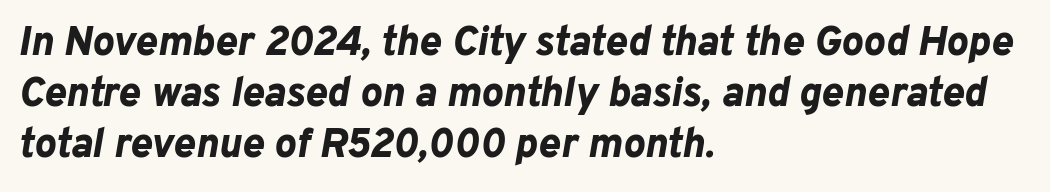
How would I describe the line gaps? Plain and ordinary. Spacing verdict: proportional, widths tailored to each character. Compared with typical body copy, the letter spacing here is the same. When letters slant like this, we call the style italic. Each row of text sits above clean, open space.
